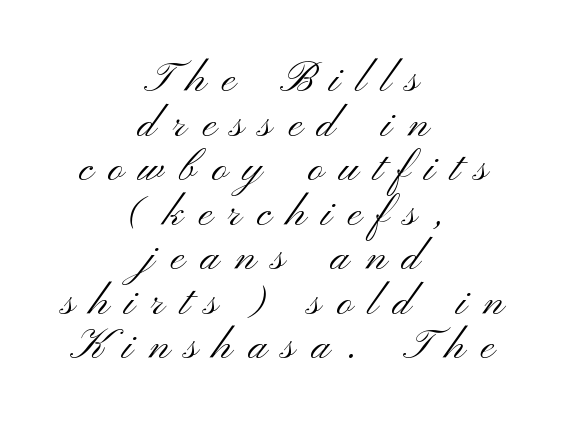
The image shows 42 px light, wide sans-serif type; set centered, tight line spacing (1.06x), unusually wide letter spacing (+0.38 em), not underlined; medium stroke contrast and a small x-height.
